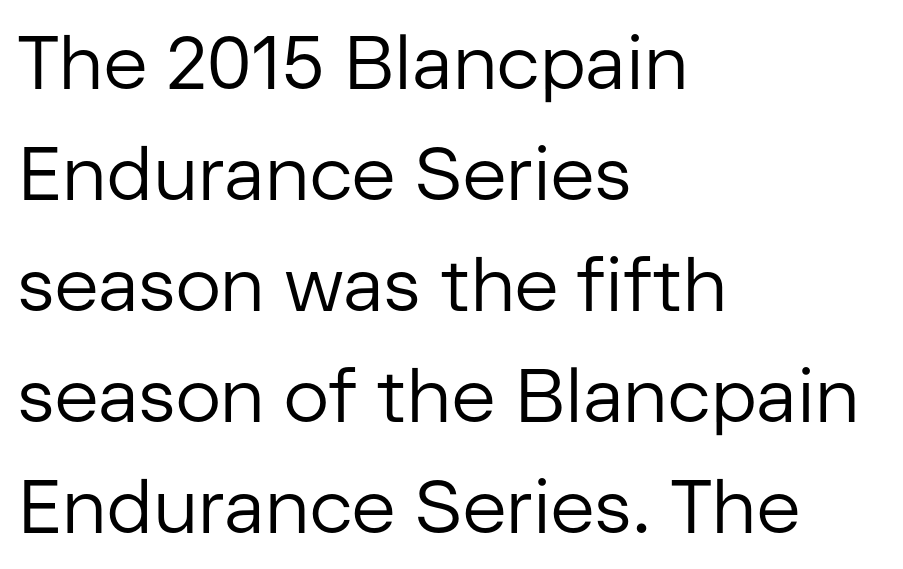
This is not heavy type; no bold has been used. Ascenders rise straight up at ninety degrees. A bare baseline throughout the passage. Spacing verdict: proportional, widths tailored to each character.
